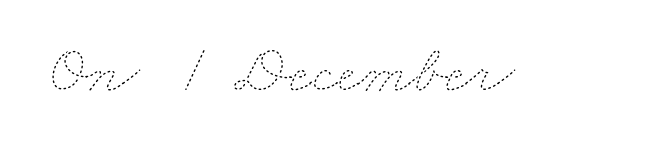
This rendering features lettering with no underline. Here the designer chose a conventional face with non-uniform glyph widths. The letterforms sit at book weight or below. No extra tracking has been applied to these lines.
